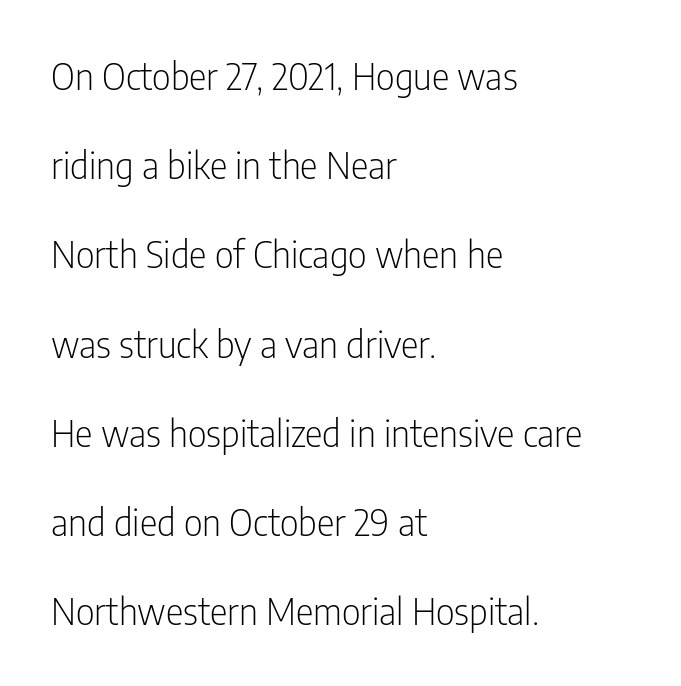
{"serif": "no", "italic": "no", "bold": "no", "weight": "light", "width": "condensed", "stroke_contrast": "low", "x_height": "medium", "monospaced": "no", "underline": "no", "align": "left", "line_spacing": "loose", "line_spacing_ratio": 2.41, "letter_spacing": "normal", "letter_spacing_em": 0.0, "glyph_px": 37}
